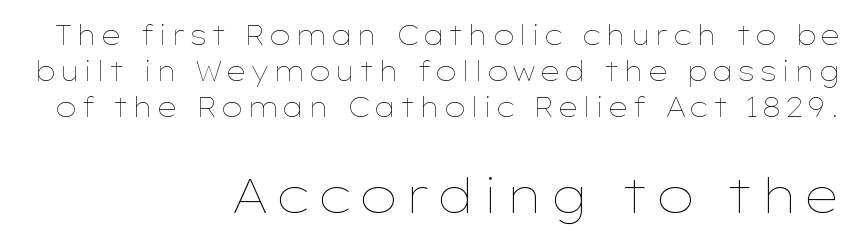
A light-to-regular cut is what we see here. The baseline area is clear. Does the leading feel generous? No, just average. Here the designer chose a conventional face with non-uniform glyph widths. The font's upright variant was chosen for this text. Which chunk is bigger? The second one — the bottom block dwarfs the top.
